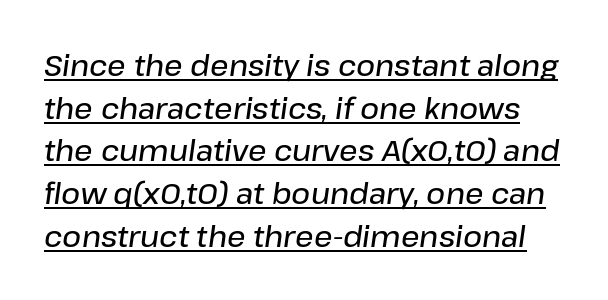
Caption: lettering with a line underneath. The face used here is a semibold: visibly heavier than regular, lighter than bold. Looking at the ascenders, they clearly lean. The type is set solid horizontally, with unmodified tracking. Successive baselines arrive at the customary interval.
